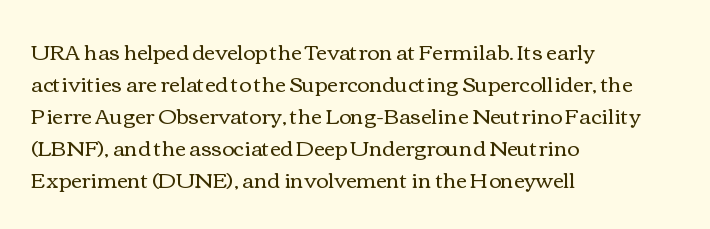
The image shows 21 px text type, upright; set left-aligned, normal line spacing (1.52x), normal letter spacing, not underlined.
